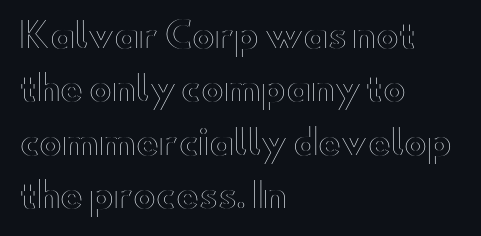
The passage shown is typed in a proportional face where columns would drift. In terms of letterspacing, this is plain default setting. A classic flush-left, rag-right setting is used for this passage. Quick note: not italic, upright.
